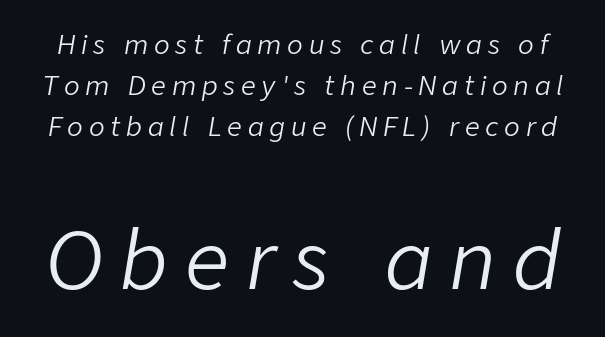
Slant detected: the letters are inclined. Unbolded letterforms with no extra heft. Here the glyphs are tracked loosely, breaking word shapes into spaced letters. The line-height multiplier appears to be the usual default.
